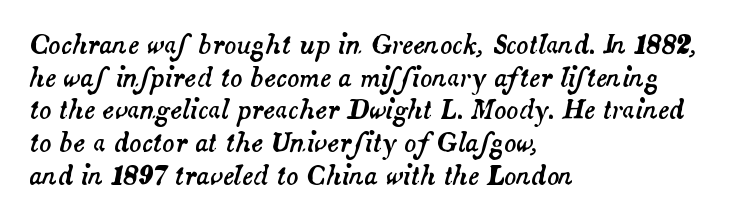
{"italic": "yes", "lean": "right", "slant_degrees": 14, "underline": "no", "align": "left", "line_spacing": "normal", "line_spacing_ratio": 1.31, "letter_spacing": "normal", "letter_spacing_em": 0.0, "glyph_px": 25}
